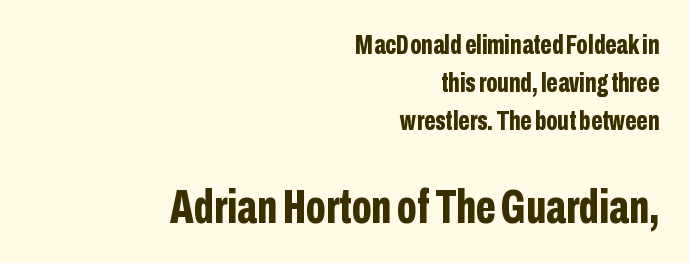
The image shows 47 px bold, condensed sans-serif type, upright; set right-aligned, normal line spacing (1.4x), normal letter spacing, not underlined; the second (bottom) block is 1.74x larger; low stroke contrast and a medium x-height.
